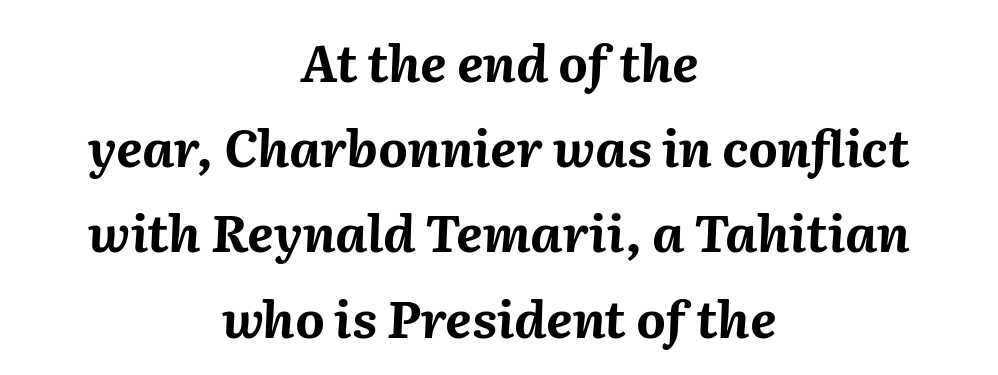
Leading matches the norm, producing a regular column. Varying glyph widths throughout — classic text-font behaviour. Compared with typical body copy, the letter spacing here is the same. Heft: maximum for text — a bold. The rag falls on both sides of this text block equally.
